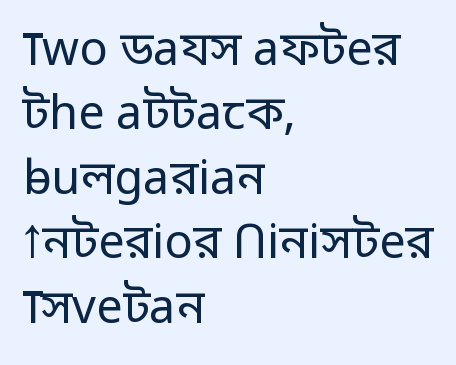
The lines are quadded left. Varying glyph widths throughout — classic text-font behaviour. Only glyphs here, with clear space below each row. Nope, not italic — everything's standing straight. Summary of vertical rhythm: regular, with standard interline spacing.
